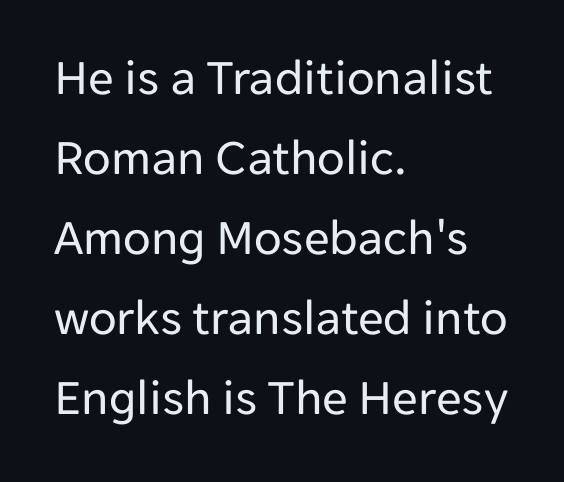
Left-aligned paragraph, ragged on the right. The line texture is even and compact thanks to regular tracking. Does the leading feel generous? No, just average. The letters carry no serifs — their stems end cleanly without finishing strokes. Bold? No — there's no thickening of the strokes.
